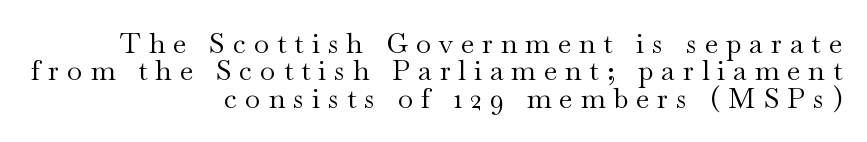
These lines stack with their right ends in a neat column. The weight tops out at a normal text grade. Rendered with straight, roman letterforms. I'd call this a serif setting — the letters wear small feet.
